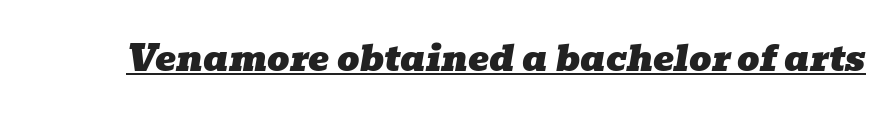
{"serif": "yes", "italic": "yes", "lean": "right", "slant_degrees": 10, "width": "wide", "stroke_contrast": "low", "x_height": "medium", "monospaced": "no", "underline": "yes", "letter_spacing": "normal", "letter_spacing_em": 0.0, "glyph_px": 35}
